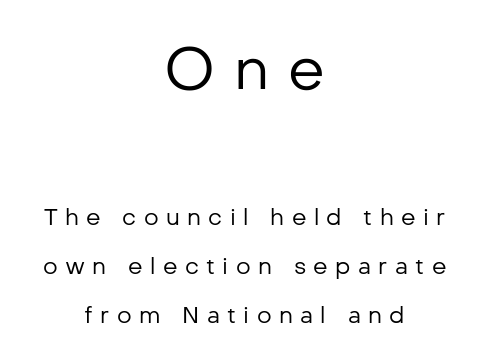
{"serif": "no", "italic": "no", "bold": "no", "weight": "regular", "width": "normal", "stroke_contrast": "low", "x_height": "medium", "monospaced": "no", "underline": "no", "align": "center", "line_spacing": "loose", "line_spacing_ratio": 2.13, "letter_spacing": "wide", "letter_spacing_em": 0.32, "larger_block": "first", "size_ratio": 2.52, "glyph_px": 58}
